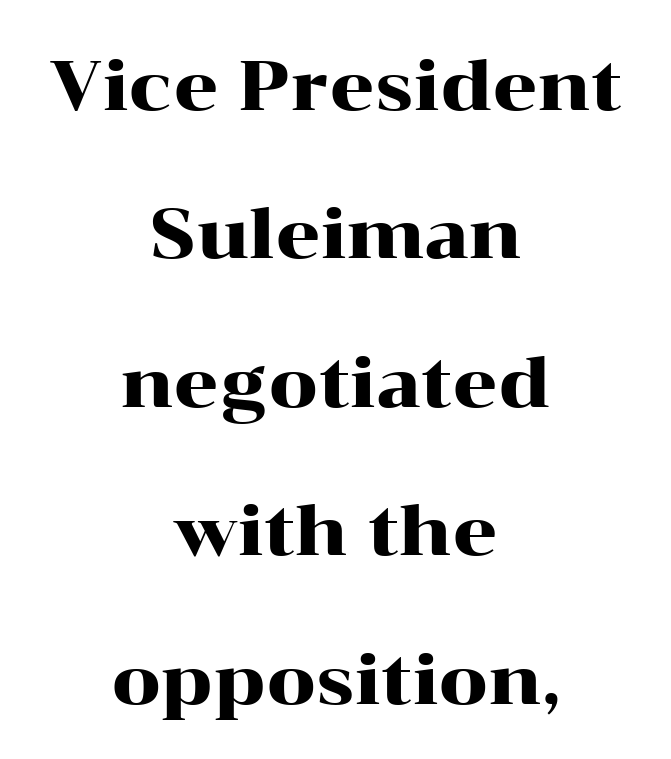
The image shows 70 px wide serif type, upright; set centered, loose line spacing (2.12x), normal letter spacing, not underlined; high stroke contrast and a medium x-height.
